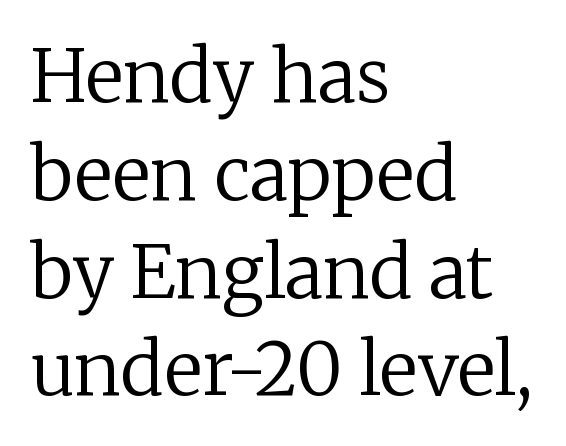
This rendering uses left alignment, leaving the right contour irregular. The letters sit at their default tracking, neither squeezed nor spread. Italic? Not at all — the glyphs are vertical. Does the type have serifs? Yes, each stem ends in a small foot.
